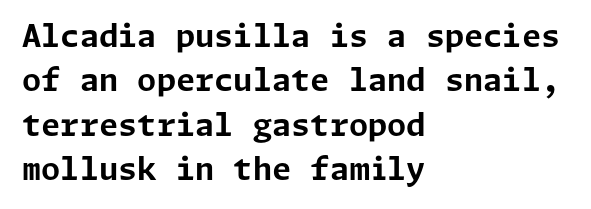
Horizontal bands of white between lines are of average thickness. The area under the type is left untouched. Letter spacing: default. On the weight axis this lands at bold, roughly 700. Notice how the passage keeps a crisp vertical edge on the left only.
